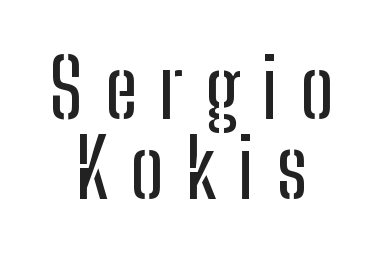
Q: Is the text italic (slanted)? A: No, it is upright.
Q: Is the typeface a serif or a sans-serif typeface? A: Sans-serif.
Q: Is the text underlined? A: No.
Q: How is the paragraph aligned? A: Centered.
Q: Is the spacing between letters normal or unusually wide? A: Unusually wide.
Q: Is the spacing between lines tight, normal or loose? A: Tight.
Q: Width (condensed, normal, or wide)? A: Condensed.
Q: Stroke contrast? A: Low.
Q: x-height? A: Medium.
Q: Monospaced? A: No.
